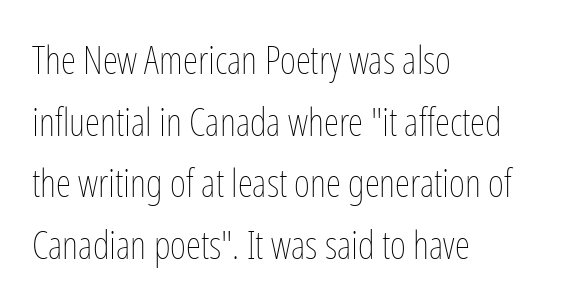
Q: Is the text bold? A: No.
Q: Is the text italic (slanted)? A: No, it is upright.
Q: Is the text underlined? A: No.
Q: How is the paragraph aligned? A: Left-aligned.
Q: Is the spacing between letters normal or unusually wide? A: Normal.
Q: Is the spacing between lines tight, normal or loose? A: Normal.
Q: Width (condensed, normal, or wide)? A: Condensed.
Q: Stroke contrast? A: Low.
Q: x-height? A: Medium.
Q: Monospaced? A: No.
